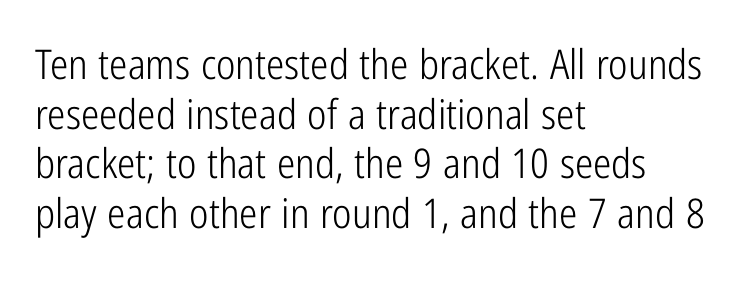
Students, note that the glyphs here touch the page at normal intervals. Note the varied advance widths — an 'i' is clearly narrower than an 'm'. Beneath every word, the page is bare. Does the copy run flush right? No — it runs flush left. Are there feet on the stems? There aren't — it's a sans.
